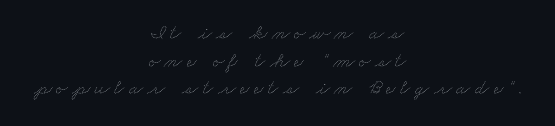
Q: Is the text bold? A: No.
Q: Is the text underlined? A: No.
Q: How is the paragraph aligned? A: Centered.
Q: Is the spacing between letters normal or unusually wide? A: Unusually wide.
Q: Is the spacing between lines tight, normal or loose? A: Normal.
